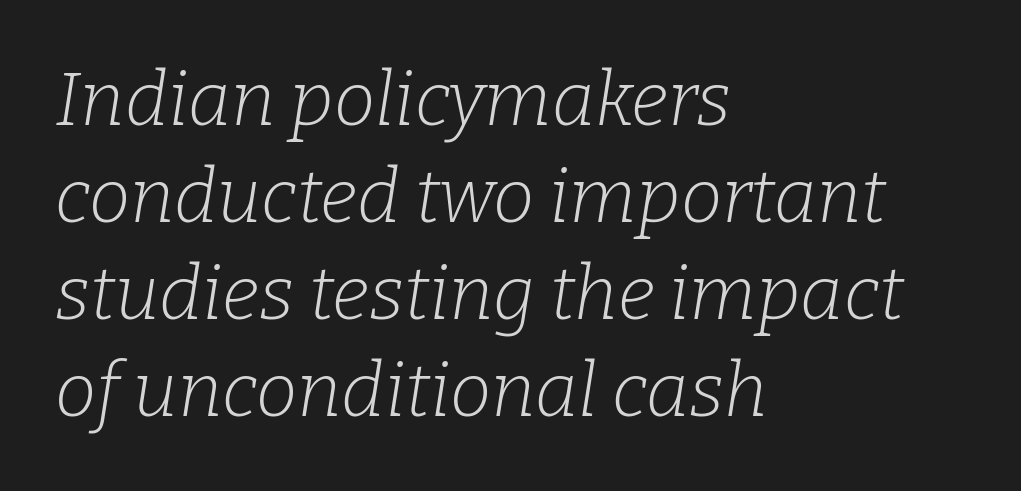
The image shows 74 px light serif type, italic (leaning right); set left-aligned, normal line spacing (1.31x), normal letter spacing, not underlined; low stroke contrast and a medium x-height.
